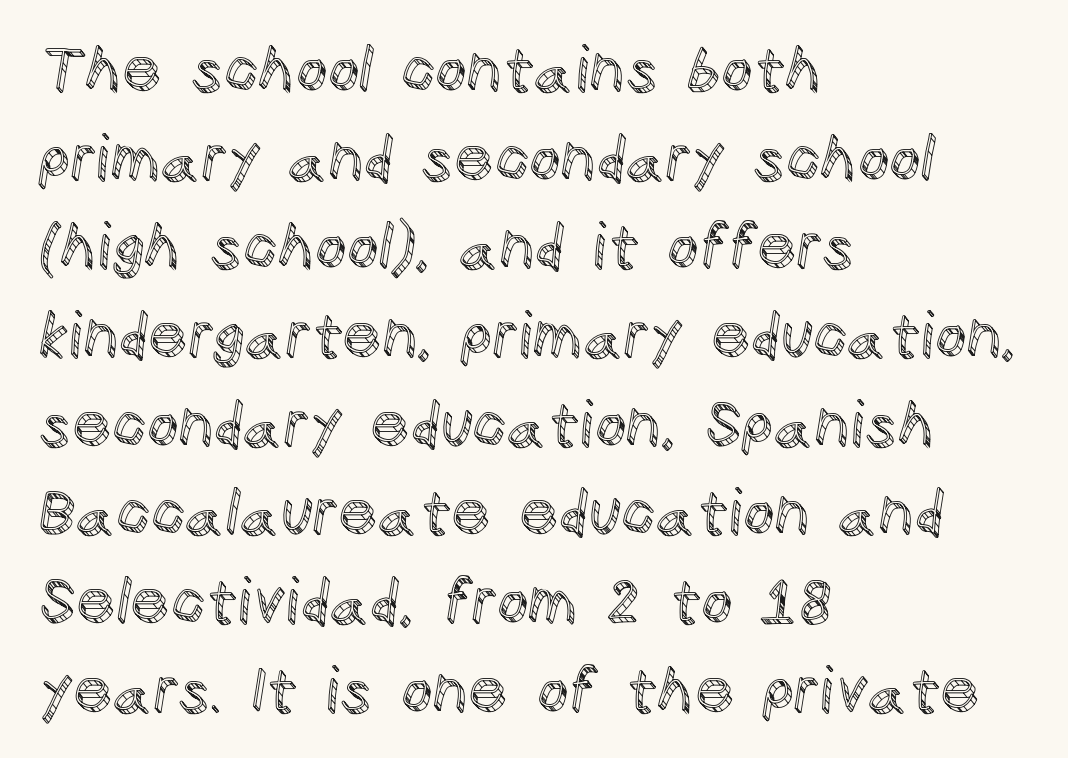
The image shows 62 px text type; set left-aligned, normal line spacing (1.43x), normal letter spacing, not underlined; a large x-height.
